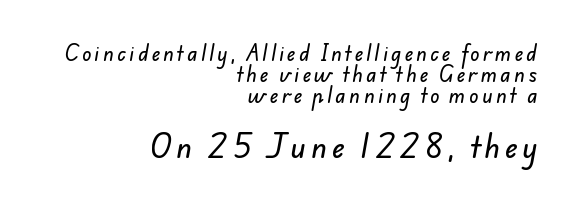
{"serif": "no", "width": "normal", "stroke_contrast": "low", "x_height": "small", "monospaced": "no", "underline": "no", "align": "right", "line_spacing": "tight", "line_spacing_ratio": 1.1, "larger_block": "second", "size_ratio": 1.47, "glyph_px": 28}
